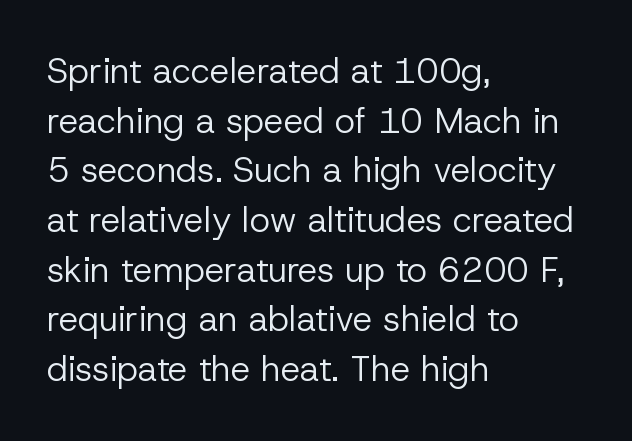
{"serif": "no", "italic": "no", "bold": "no", "weight": "regular", "width": "normal", "stroke_contrast": "low", "x_height": "medium", "monospaced": "no", "underline": "no", "align": "left", "line_spacing": "normal", "line_spacing_ratio": 1.42, "letter_spacing": "normal", "letter_spacing_em": 0.0, "glyph_px": 35}
